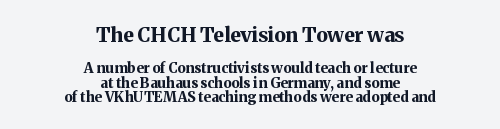
Reading top to bottom, the characters get smaller at the block break. Tracking here is standard; glyphs follow each other at the usual distance. Unmarked baselines from the first word to the last. Each glyph is drawn with heavy, bold strokes. This sample uses an upright cut, with every glyph sitting square on the baseline.
